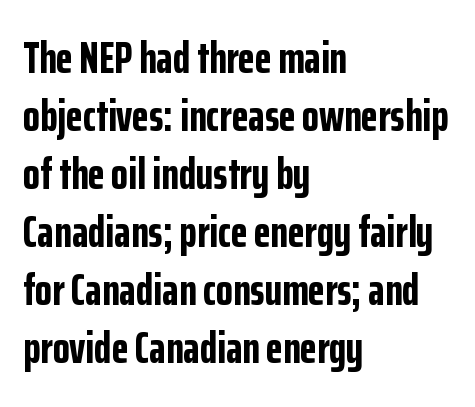
Q: Is the text bold? A: Yes.
Q: Is the text italic (slanted)? A: No, it is upright.
Q: Is the typeface a serif or a sans-serif typeface? A: Sans-serif.
Q: Is the text underlined? A: No.
Q: How is the paragraph aligned? A: Left-aligned.
Q: Is the spacing between letters normal or unusually wide? A: Normal.
Q: Is the spacing between lines tight, normal or loose? A: Normal.
Q: Width (condensed, normal, or wide)? A: Condensed.
Q: Stroke contrast? A: Low.
Q: x-height? A: Medium.
Q: Monospaced? A: No.
